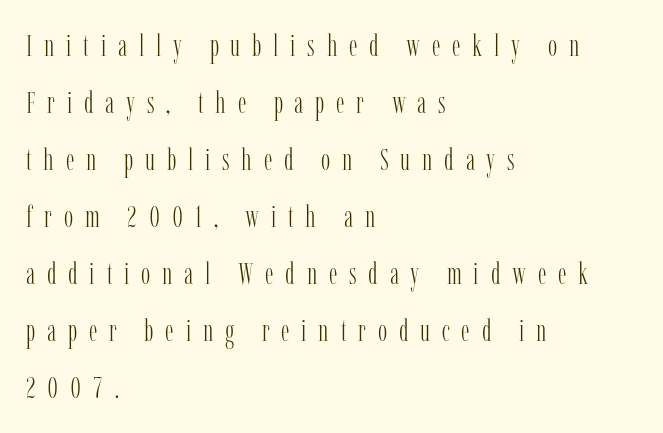
{"serif": "yes", "italic": "no", "bold": "no", "weight": "light", "width": "condensed", "stroke_contrast": "low", "x_height": "medium", "monospaced": "no", "underline": "no", "align": "left", "line_spacing_ratio": 1.84, "letter_spacing": "wide", "letter_spacing_em": 0.38, "glyph_px": 31}
